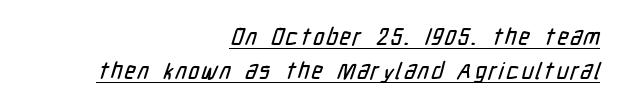
{"underline": "yes", "align": "right", "line_spacing": "normal", "line_spacing_ratio": 1.46, "glyph_px": 23}
